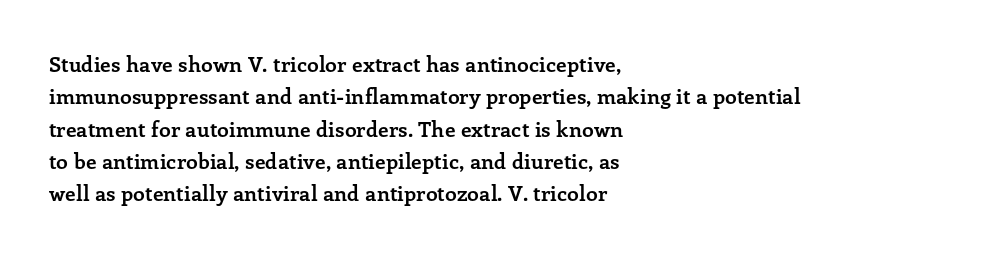
The image shows 21 px bold type, upright; set left-aligned, normal line spacing (1.54x), normal letter spacing, not underlined.
